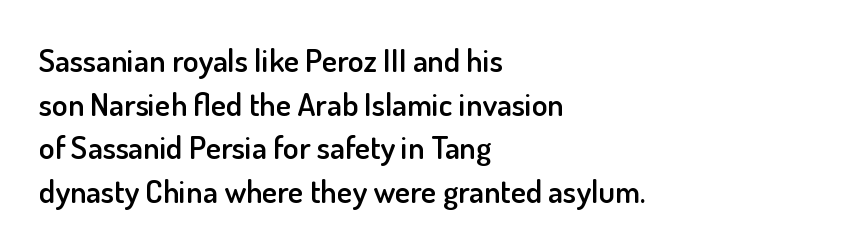
{"serif": "no", "italic": "no", "bold": "semi", "weight": "semibold", "width": "normal", "stroke_contrast": "low", "x_height": "small", "monospaced": "no", "underline": "no", "align": "left", "line_spacing": "normal", "line_spacing_ratio": 1.36, "letter_spacing": "normal", "letter_spacing_em": 0.0, "glyph_px": 32}
